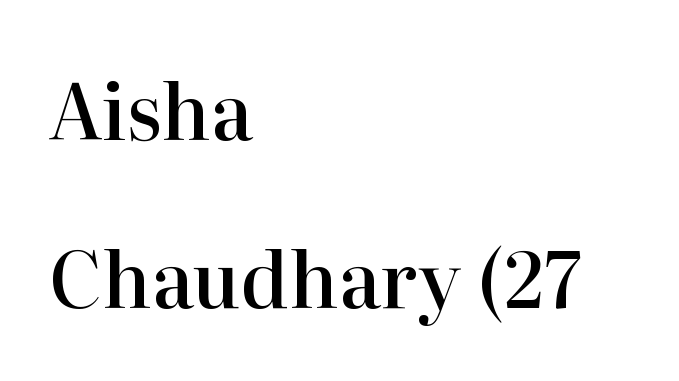
{"serif": "yes", "italic": "no", "bold": "semi", "weight": "semibold", "width": "normal", "stroke_contrast": "high", "x_height": "medium", "monospaced": "no", "underline": "no", "align": "left", "line_spacing": "loose", "line_spacing_ratio": 2.18, "letter_spacing": "normal", "letter_spacing_em": 0.0, "glyph_px": 77}
